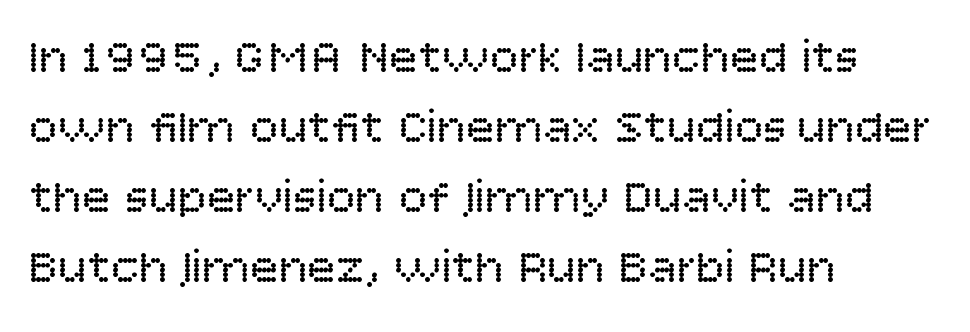
{"serif": "no", "italic": "no", "bold": "no", "weight": "regular", "width": "normal", "stroke_contrast": "low", "x_height": "large", "monospaced": "no", "underline": "no", "align": "left", "line_spacing": "normal", "line_spacing_ratio": 1.46, "letter_spacing": "normal", "letter_spacing_em": 0.0, "glyph_px": 48}
